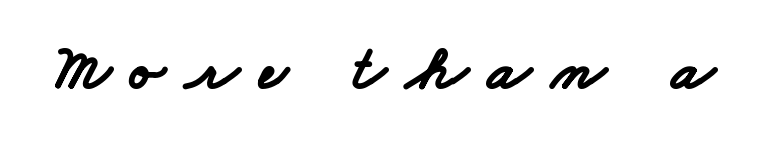
Do the characters align in a grid? No, the font is proportional. Type style note: lacks serifs. Heavy-handed strokes throughout: this text is bold. Each word looks stretched out because of the extra space between its letters. The space directly below the letters is spotless.
